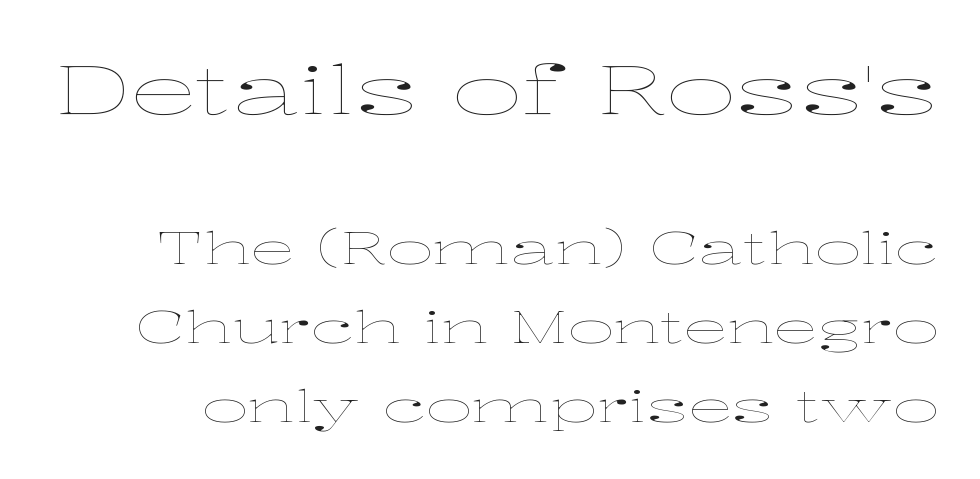
This sample has the flowing, uneven cadence of proportional lettering. This layout puts the oversized block above and the modest block below. The font's upright variant was chosen for this text. The space directly below the letters is spotless.
